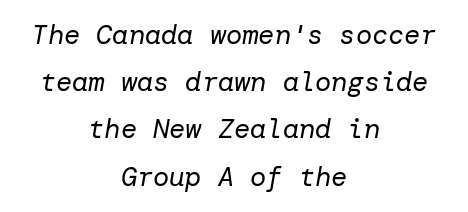
Horizontal alignment here is central, giving a formal, balanced look. The string is rendered with underlining switched off. In terms of posture, this sample is oblique. Short note: letters normally spaced.
